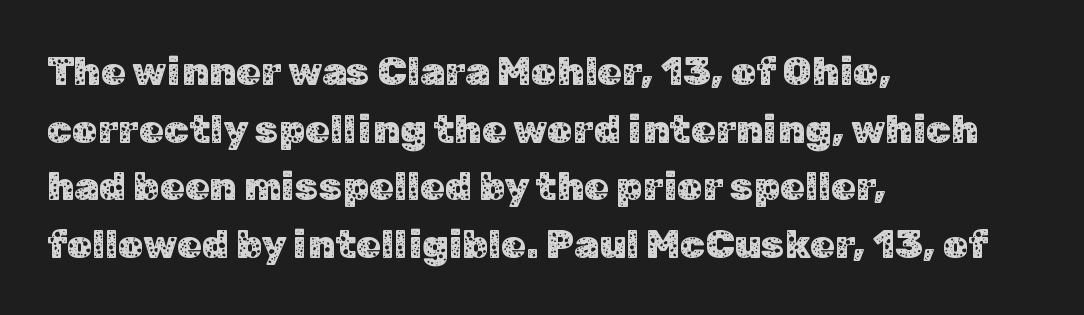
You can tell it's not italic because the verticals are truly vertical. The strip under each line holds only bare page. Layout note: lines flush left. Students, note that the glyphs here touch the page at normal intervals. Is this a fixed-width face? No — the glyphs have proportional, varying widths. Grotesque or geometric, the face here clearly has no serifs.
